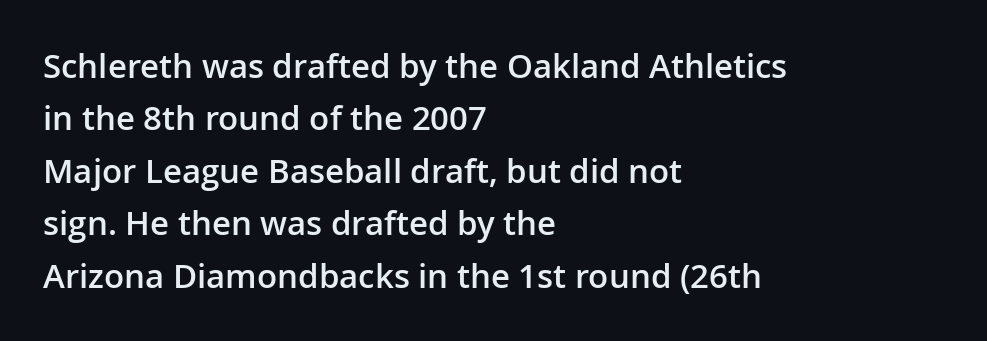
{"serif": "no", "italic": "no", "bold": "semi", "weight": "semibold", "width": "normal", "stroke_contrast": "low", "x_height": "medium", "monospaced": "no", "underline": "no", "align": "left", "line_spacing": "normal", "line_spacing_ratio": 1.59, "letter_spacing": "normal", "letter_spacing_em": 0.0, "glyph_px": 33}
